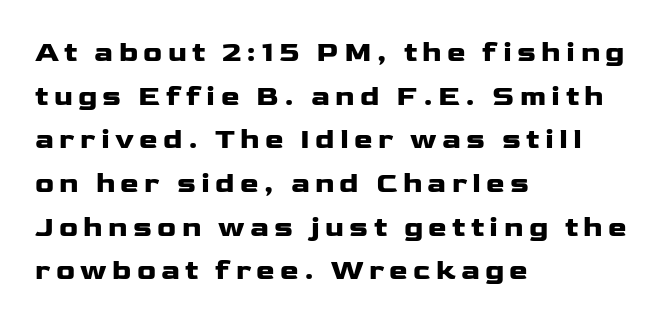
The image shows 28 px heavy, wide sans-serif type, upright; set left-aligned, normal line spacing (1.56x), not underlined; low stroke contrast and a medium x-height.
